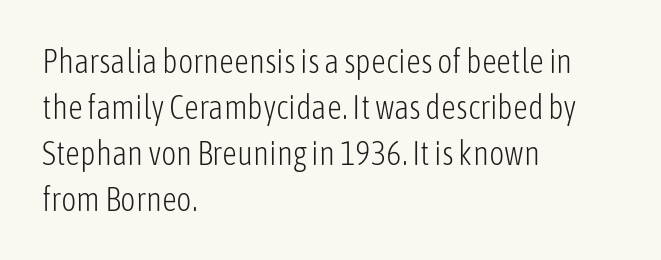
The image shows 33 px light, condensed sans-serif type, upright; set left-aligned, normal line spacing (1.39x), normal letter spacing, not underlined; low stroke contrast and a medium x-height.
